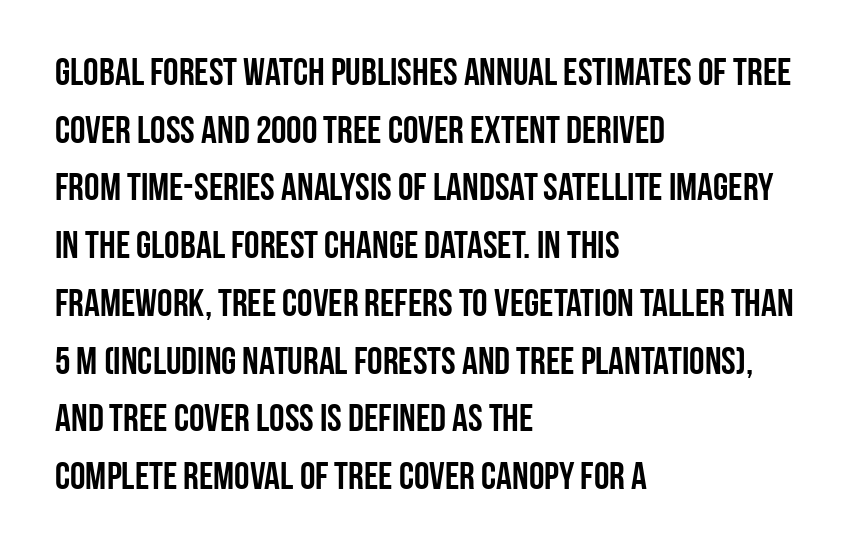
Layout note: lines flush left. The specimen omits any rule beneath the text block's lines. This sample uses an upright cut, with every glyph sitting square on the baseline. The face used here is rendered with its standard letterfit. Is this a fixed-width face? No — the glyphs have proportional, varying widths. Baseline-to-baseline distance is the conventional proportion of letter height.
